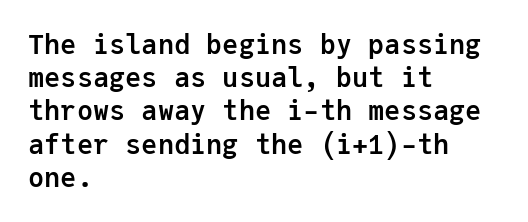
Q: Is the text bold? A: Yes.
Q: Is the text italic (slanted)? A: No, it is upright.
Q: Is the text underlined? A: No.
Q: How is the paragraph aligned? A: Left-aligned.
Q: Is the spacing between letters normal or unusually wide? A: Normal.
